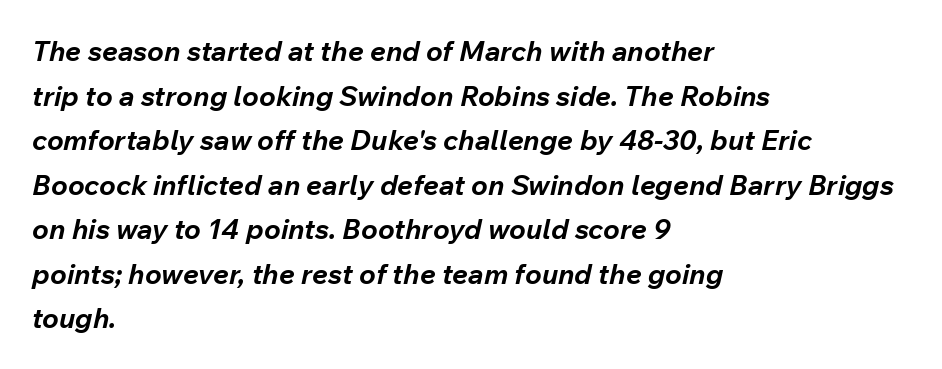
Q: Is the text bold? A: Yes.
Q: Is the text italic (slanted)? A: Yes, it leans right by about 12 degrees.
Q: Is the text underlined? A: No.
Q: How is the paragraph aligned? A: Left-aligned.
Q: Is the spacing between letters normal or unusually wide? A: Normal.
Q: Is the spacing between lines tight, normal or loose? A: Normal.
Q: Width (condensed, normal, or wide)? A: Normal.
Q: Stroke contrast? A: Low.
Q: x-height? A: Medium.
Q: Monospaced? A: No.
